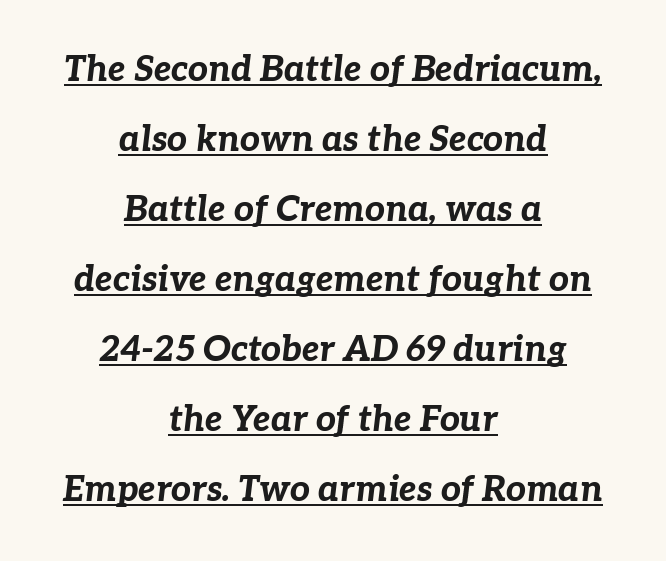
Layout note: lines centered. Vertically, the passage feels expansive, rows floating well apart. Spacing between characters is what you'd get straight out of the box. Strong, thick strokes mark this as bold type.
